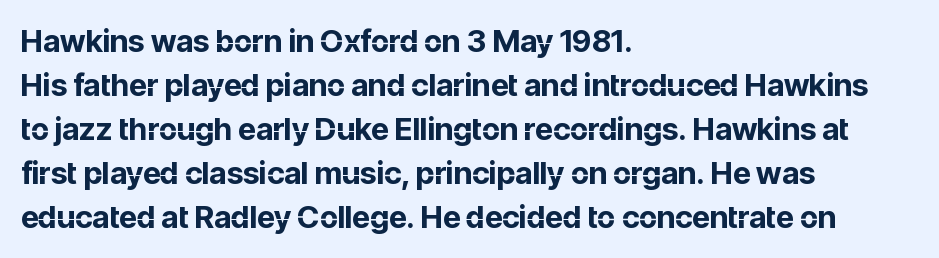
It's the straight-up-and-down kind of type. Character widths vary here, with narrow letters taking less room than wide ones. Type style note: lacks serifs. Summary of vertical rhythm: regular, with standard interline spacing. The letterforms sit shoulder to shoulder at normal distance.
